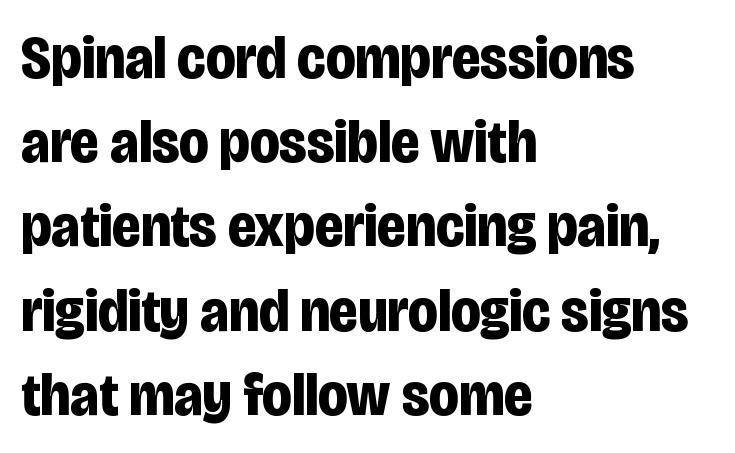
{"serif": "no", "italic": "no", "bold": "yes", "weight": "bold", "width": "condensed", "stroke_contrast": "low", "x_height": "large", "monospaced": "no", "underline": "no", "align": "left", "line_spacing": "normal", "line_spacing_ratio": 1.38, "letter_spacing": "normal", "letter_spacing_em": 0.0, "glyph_px": 61}
